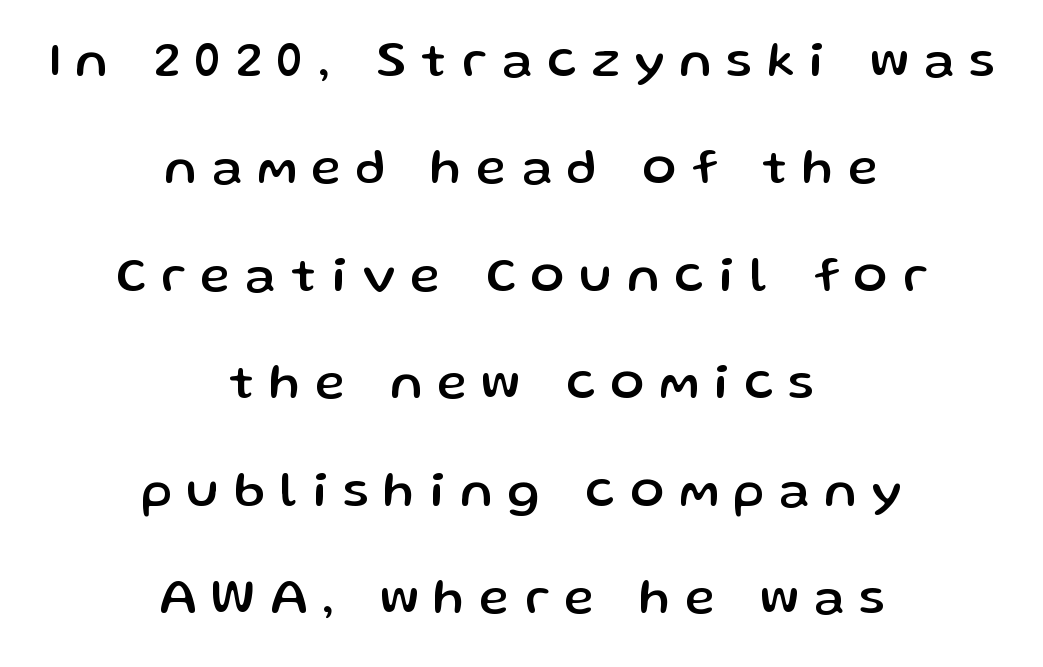
{"serif": "no", "italic": "no", "width": "normal", "stroke_contrast": "low", "x_height": "medium", "monospaced": "no", "underline": "no", "align": "center", "line_spacing": "loose", "line_spacing_ratio": 2.15, "letter_spacing": "wide", "letter_spacing_em": 0.31, "glyph_px": 50}
